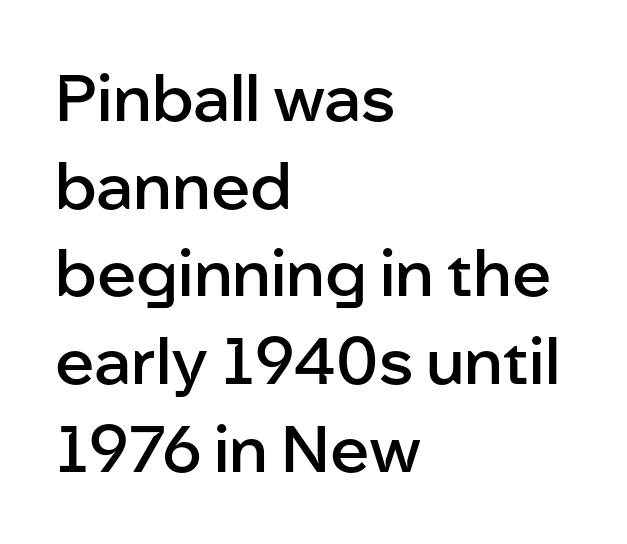
The line texture is even and compact thanks to regular tracking. The space directly below the letters is spotless. How heavy is the stroke? Medium-heavy — a semibold, shy of bold. The rendering anchors every line to the left-hand side. Posture: straight, roman, zero tilt. The characters display no serif detailing; their extremities are plain.
